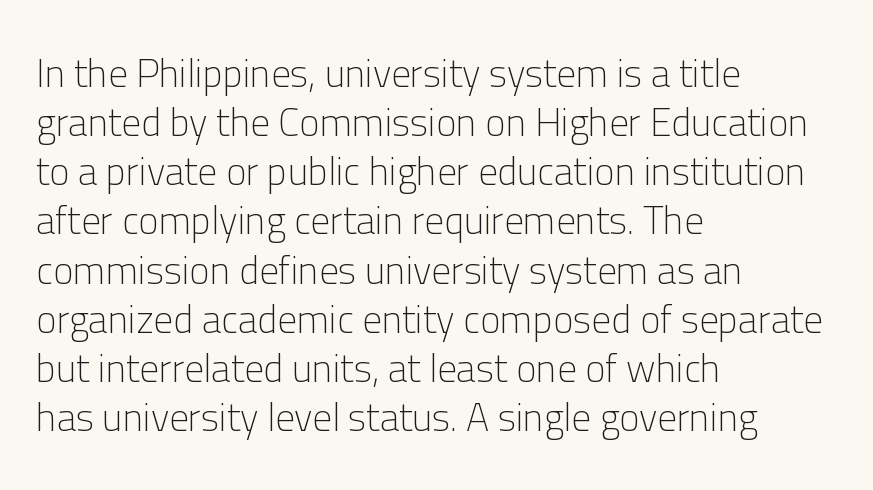
The image shows 39 px light sans-serif type, upright; set left-aligned, normal line spacing (1.26x), normal letter spacing, not underlined; low stroke contrast and a medium x-height.
